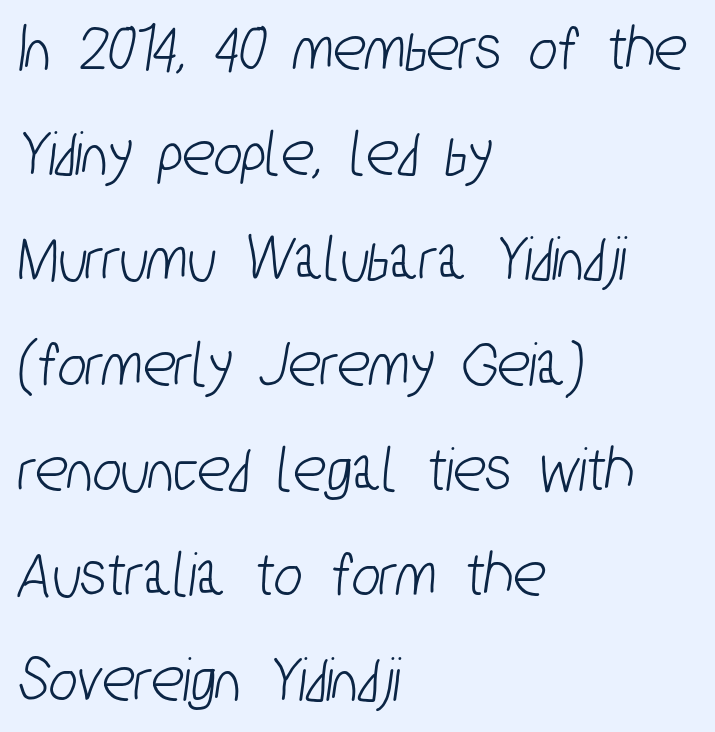
{"serif": "no", "width": "condensed", "stroke_contrast": "low", "x_height": "medium", "monospaced": "no", "underline": "no", "align": "left", "line_spacing": "normal", "line_spacing_ratio": 1.57, "letter_spacing": "normal", "letter_spacing_em": 0.0, "glyph_px": 67}
